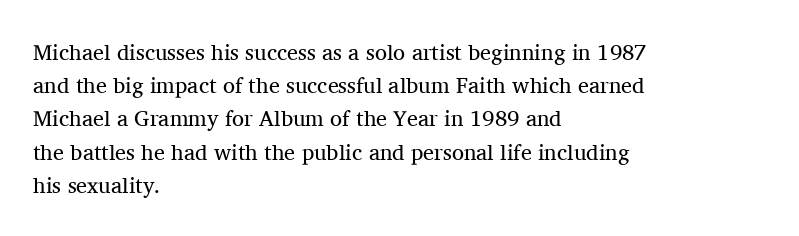
Q: Is the text bold? A: No.
Q: Is the text italic (slanted)? A: No, it is upright.
Q: Is the text underlined? A: No.
Q: How is the paragraph aligned? A: Left-aligned.
Q: Is the spacing between letters normal or unusually wide? A: Normal.
Q: Is the spacing between lines tight, normal or loose? A: Normal.
